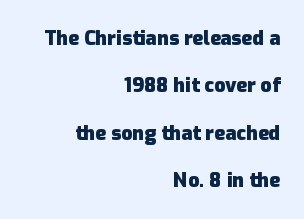
The lettering stays uniformly vertical, giving the passage a roman look. These words are printed bold, with thick strokes throughout. If you measured baseline to baseline, you'd find a long distance. This sample is right-justified, so line beginnings fall wherever the words allow. Anything drawn beneath the words? Only blank space.
